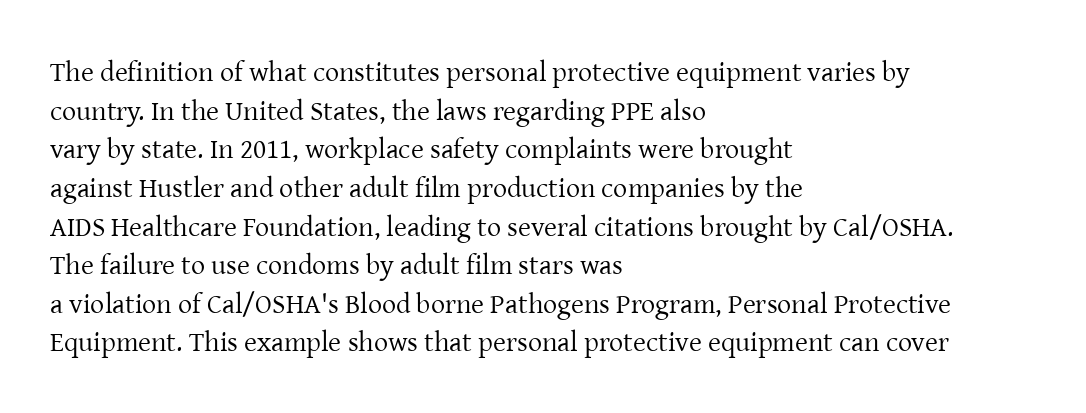
The image shows 28 px regular-weight serif type, upright; set left-aligned, normal line spacing (1.38x), normal letter spacing, not underlined; low stroke contrast and a medium x-height.
